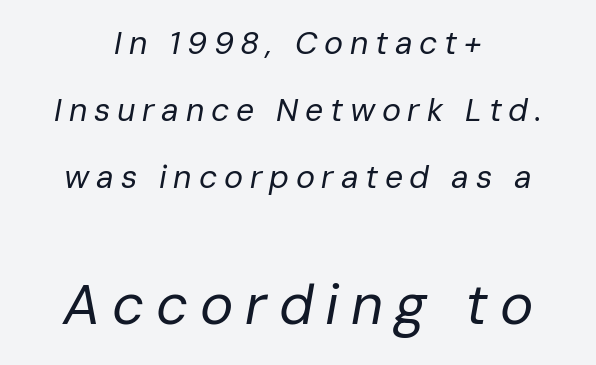
The image shows 56 px regular-weight type, italic (leaning right); set centered, loose line spacing (2.1x), unusually wide letter spacing (+0.21 em), not underlined; the second (bottom) block is 1.75x larger; low stroke contrast and a medium x-height.
